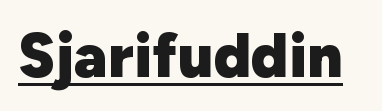
{"serif": "no", "italic": "no", "bold": "yes", "weight": "heavy", "width": "normal", "stroke_contrast": "low", "x_height": "medium", "monospaced": "no", "underline": "yes", "letter_spacing": "normal", "letter_spacing_em": 0.0, "glyph_px": 62}
